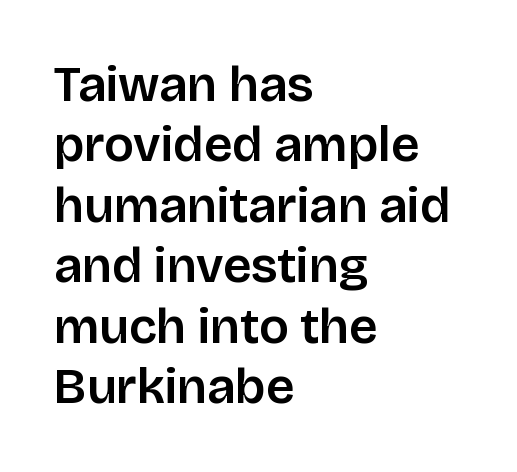
Unlike a traditional serif, this face leaves its strokes unadorned. The passage is arranged the way most books set body copy — flush left. The specimen reads as upright at a glance. Underline: absent. This sample uses plain, unmodified letter spacing. Spacing verdict: proportional, widths tailored to each character.
